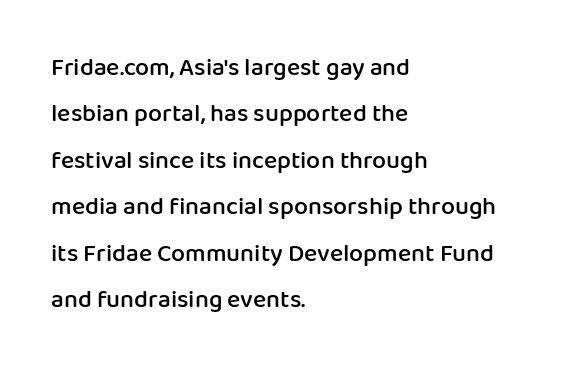
{"italic": "no", "bold": "semi", "underline": "no", "align": "left", "line_spacing_ratio": 1.86, "letter_spacing": "normal", "letter_spacing_em": 0.0, "glyph_px": 25}
